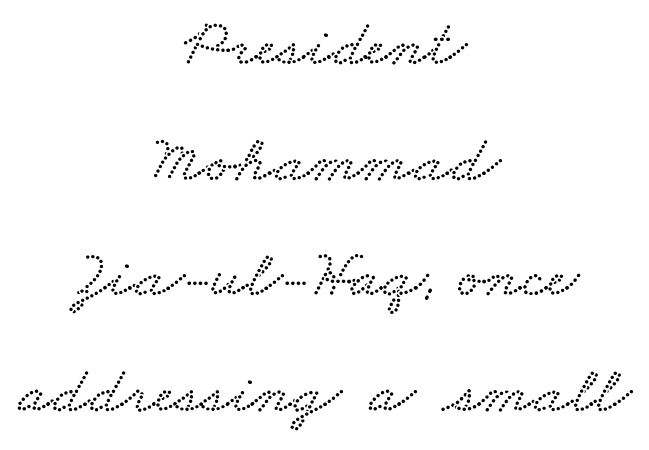
The image shows 68 px wide type; set centered, normal line spacing (1.7x), normal letter spacing, not underlined; low stroke contrast and a small x-height.
